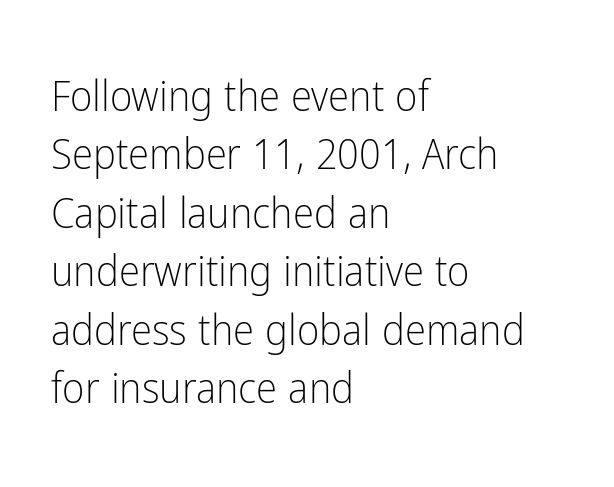
In CSS terms this would be text-align: left. A typesetter would call this zero additional tracking. The axis of the letterforms is exactly vertical. The typeface chosen for these lines omits serifs.
